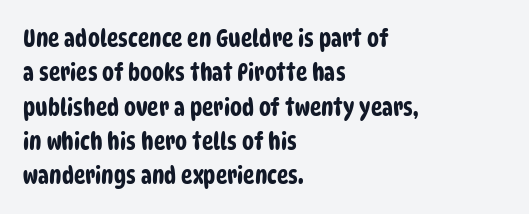
The image shows 24 px text type; set left-aligned, normal line spacing (1.43x), normal letter spacing, not underlined.
